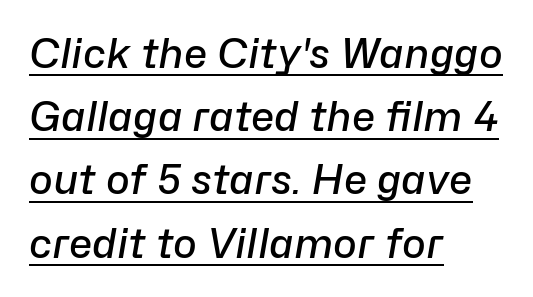
Every character sits at an angle, as italics do. Compared with a centered layout, this one pins lines to the left instead. Notice the strokes are somewhat thickened but not fully heavy: this is a semibold. Do the characters align in a grid? No, the font is proportional. A normal amount of white space separates one row of letters from the next. Check the space under the baseline: a stroke is drawn there.
